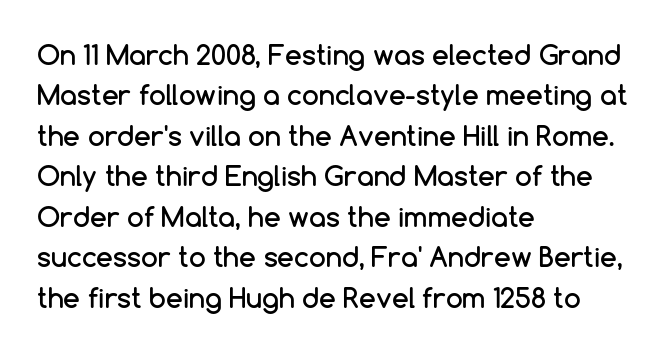
The image shows 27 px text type, upright; set left-aligned, normal line spacing (1.5x), normal letter spacing, not underlined.
